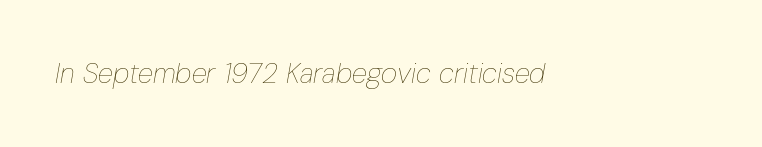
{"italic": "yes", "lean": "right", "slant_degrees": 10, "bold": "no", "weight": "thin", "width": "condensed", "stroke_contrast": "low", "x_height": "medium", "monospaced": "no", "underline": "no", "letter_spacing": "normal", "letter_spacing_em": 0.0, "glyph_px": 28}
